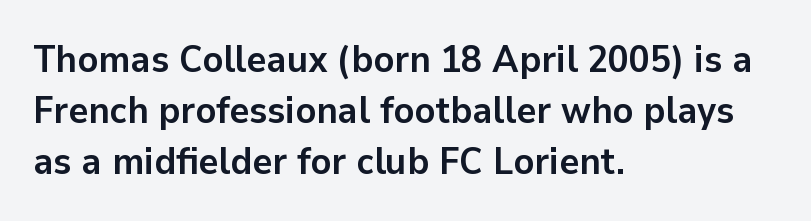
{"serif": "no", "italic": "no", "bold": "yes", "weight": "semibold", "width": "normal", "stroke_contrast": "low", "x_height": "medium", "monospaced": "no", "underline": "no", "align": "left", "line_spacing": "normal", "line_spacing_ratio": 1.34, "letter_spacing": "normal", "letter_spacing_em": 0.0, "glyph_px": 38}
